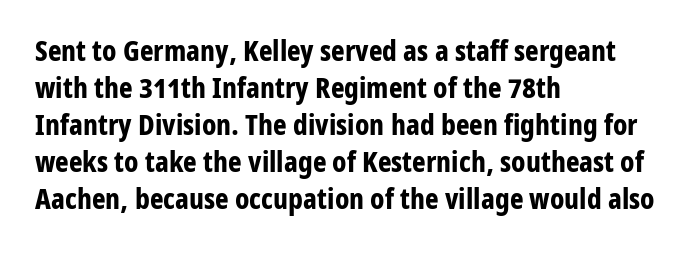
The gaps between neighbouring characters are ordinary and unremarkable. Students, observe: this is what conventionally led text looks like. The text block is weighted toward the left margin, trailing off unevenly rightward. Anything drawn beneath the words? Only blank space. Proportional: the letters do not fall into vertical columns.
